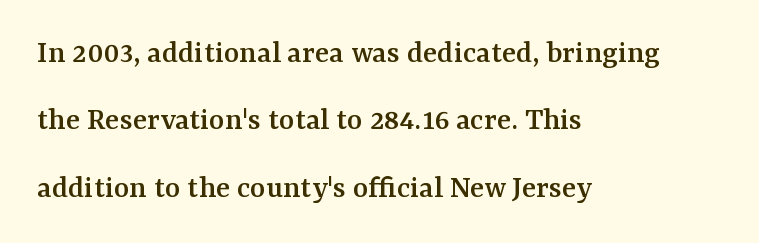
One glance says open: line gaps are wider than usual. The glyphs in this specimen are seriffed. Compared with typical body copy, the letter spacing here is the same. The passage shown is not underscored anywhere. A typesetter would call this proportional, since set widths differ per character.
